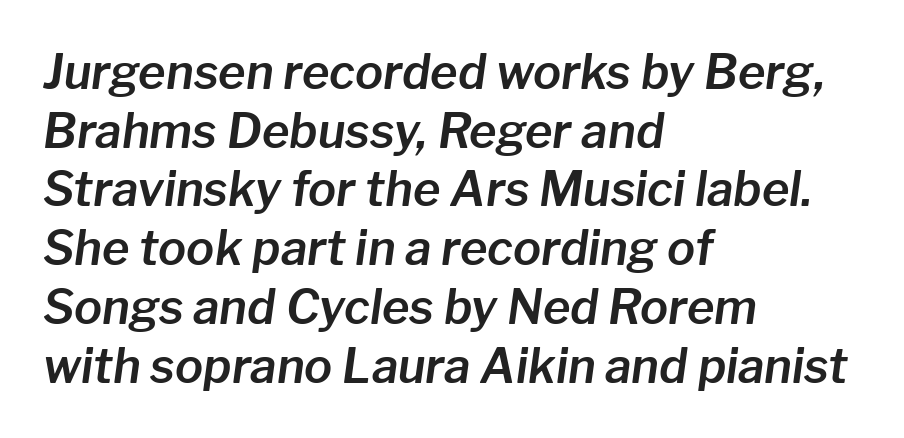
Q: Is the text italic (slanted)? A: Yes, it leans right by about 8 degrees.
Q: Is the text underlined? A: No.
Q: How is the paragraph aligned? A: Left-aligned.
Q: Is the spacing between letters normal or unusually wide? A: Normal.
Q: Is the spacing between lines tight, normal or loose? A: Normal.
Q: Width (condensed, normal, or wide)? A: Normal.
Q: Stroke contrast? A: Low.
Q: x-height? A: Medium.
Q: Monospaced? A: No.
